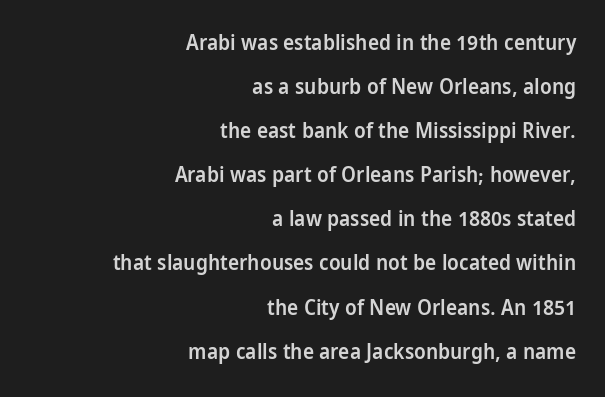
Q: Is the text bold? A: Semi-bold.
Q: Is the text italic (slanted)? A: No, it is upright.
Q: Is the text underlined? A: No.
Q: How is the paragraph aligned? A: Right-aligned.
Q: Is the spacing between letters normal or unusually wide? A: Normal.
Q: Is the spacing between lines tight, normal or loose? A: Loose.
